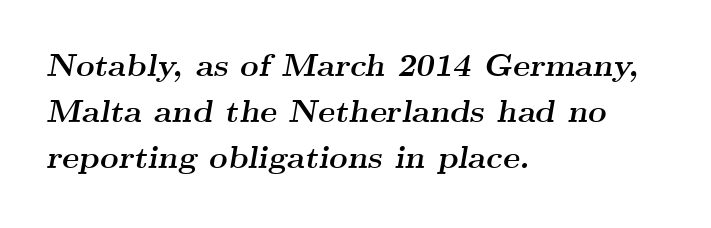
{"serif": "yes", "italic": "yes", "lean": "right", "slant_degrees": 9, "bold": "yes", "weight": "semibold", "width": "wide", "stroke_contrast": "medium", "x_height": "small", "monospaced": "no", "underline": "no", "align": "left", "line_spacing": "normal", "line_spacing_ratio": 1.44, "letter_spacing": "normal", "letter_spacing_em": 0.0, "glyph_px": 32}
